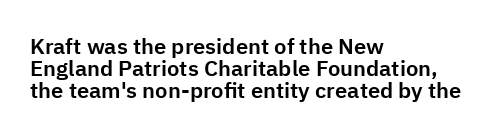
Decoration check: the copy has no underline. The letters stand straight up with perfectly vertical stems. All the whitespace from short lines collects on the right. This sample uses plain, unmodified letter spacing. Tightly led — the rows are bunched.
